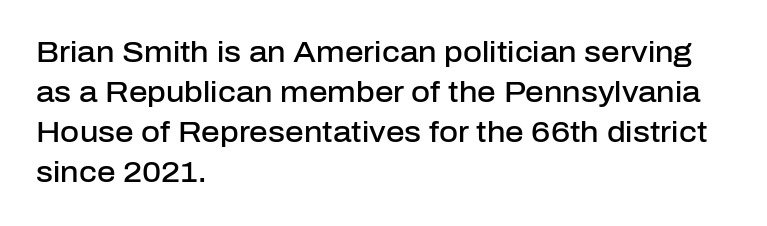
The image shows 29 px semibold sans-serif type, upright; set left-aligned, normal line spacing (1.38x), normal letter spacing, not underlined; low stroke contrast and a medium x-height.
